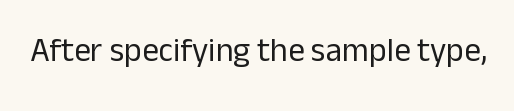
{"serif": "no", "italic": "no", "bold": "no", "weight": "regular", "width": "normal", "stroke_contrast": "low", "x_height": "medium", "monospaced": "no", "underline": "no", "letter_spacing": "normal", "letter_spacing_em": 0.0, "glyph_px": 33}
